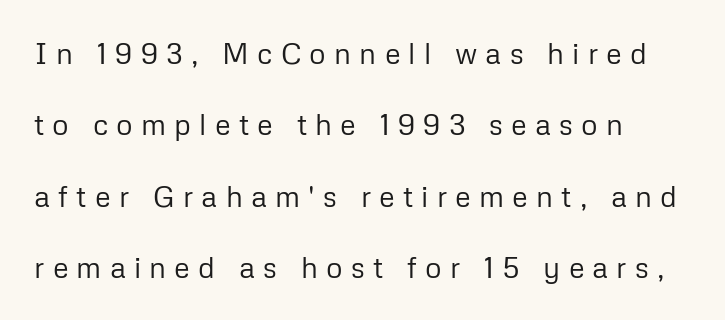
{"serif": "no", "italic": "no", "bold": "no", "weight": "regular", "width": "normal", "stroke_contrast": "low", "x_height": "medium", "monospaced": "no", "underline": "no", "align": "left", "line_spacing": "loose", "line_spacing_ratio": 2.46, "letter_spacing": "wide", "letter_spacing_em": 0.28, "glyph_px": 29}
